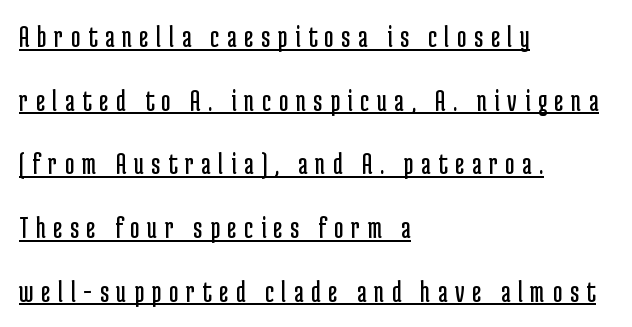
{"serif": "no", "italic": "no", "bold": "no", "weight": "regular", "width": "condensed", "stroke_contrast": "low", "x_height": "medium", "monospaced": "no", "underline": "yes", "align": "left", "line_spacing": "loose", "line_spacing_ratio": 1.99, "letter_spacing": "wide", "letter_spacing_em": 0.24, "glyph_px": 32}
